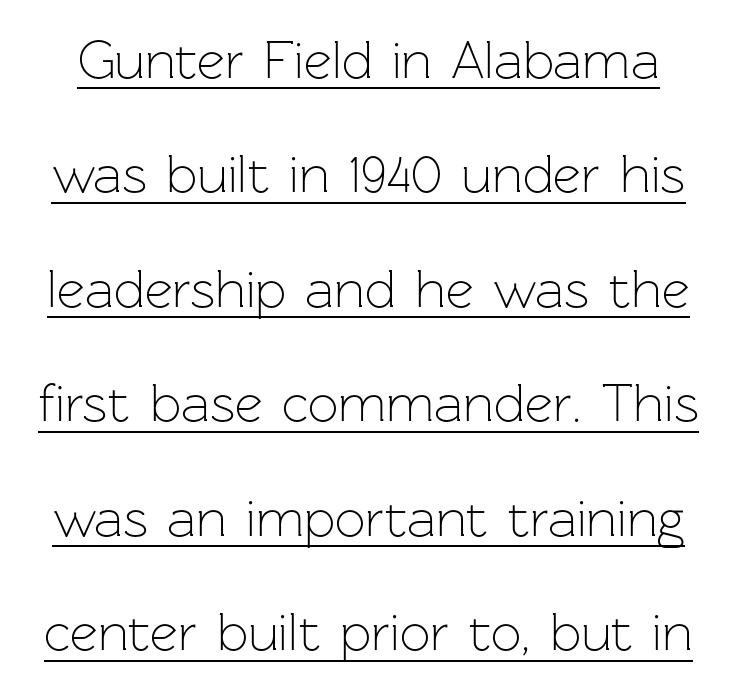
Compared with a typical body face, this is equally light or lighter still. Spacing between characters is what you'd get straight out of the box. The passage shown is typed in a proportional face where columns would drift. This block would shrink considerably if given ordinary leading; it's expanded now.
